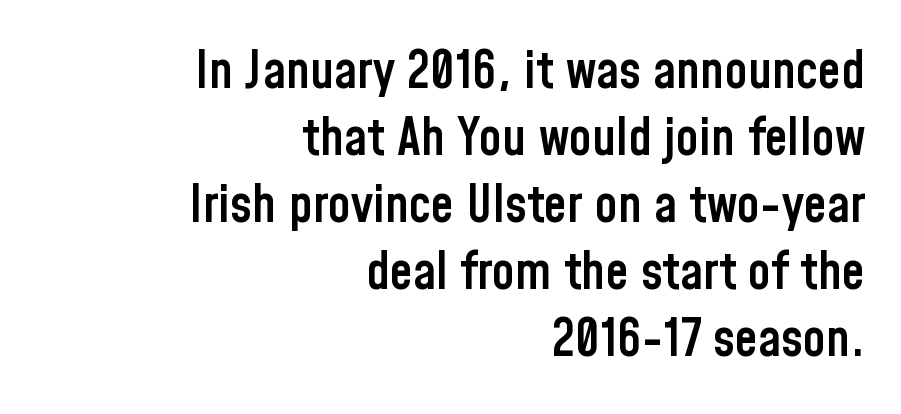
{"serif": "no", "italic": "no", "bold": "semi", "weight": "semibold", "width": "condensed", "stroke_contrast": "low", "x_height": "medium", "monospaced": "no", "underline": "no", "align": "right", "line_spacing": "normal", "line_spacing_ratio": 1.29, "letter_spacing": "normal", "letter_spacing_em": 0.0, "glyph_px": 52}
